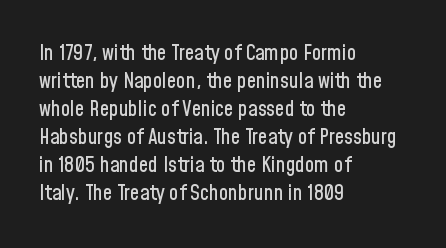
Q: Is the text italic (slanted)? A: No, it is upright.
Q: Is the text underlined? A: No.
Q: How is the paragraph aligned? A: Left-aligned.
Q: Is the spacing between letters normal or unusually wide? A: Normal.
Q: Is the spacing between lines tight, normal or loose? A: Normal.
